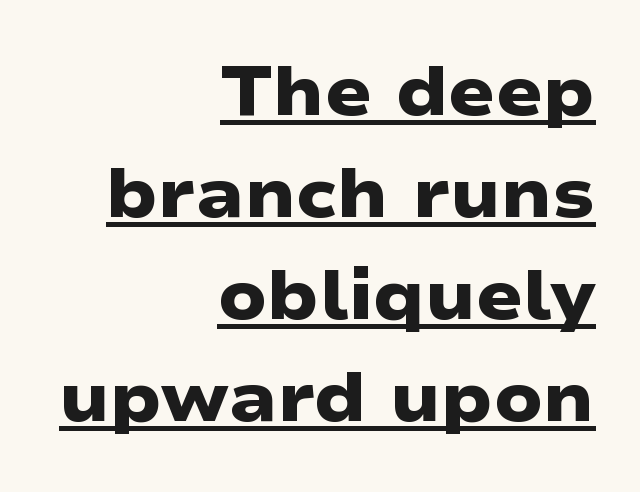
The image shows 69 px heavy, wide sans-serif type; set right-aligned, normal line spacing (1.48x), normal letter spacing, underlined; low stroke contrast and a medium x-height.
